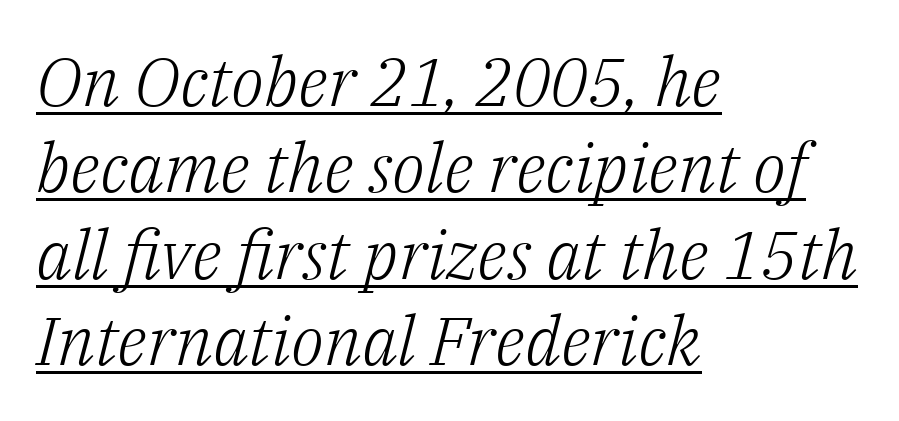
The typeface chosen for these lines features serifs. The passage shown has conventional tracking throughout. The rendering uses the underline text-decoration. Line starts are locked; line ends wander. The glyphs look as if they've been sheared to an angle. These lines are rendered in a variable-pitch font.
